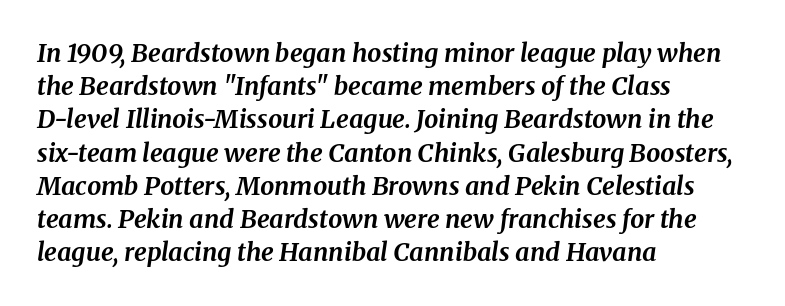
{"italic": "yes", "lean": "right", "slant_degrees": 8, "bold": "yes", "underline": "no", "align": "left", "line_spacing": "normal", "line_spacing_ratio": 1.33, "letter_spacing": "normal", "letter_spacing_em": 0.0, "glyph_px": 25}
